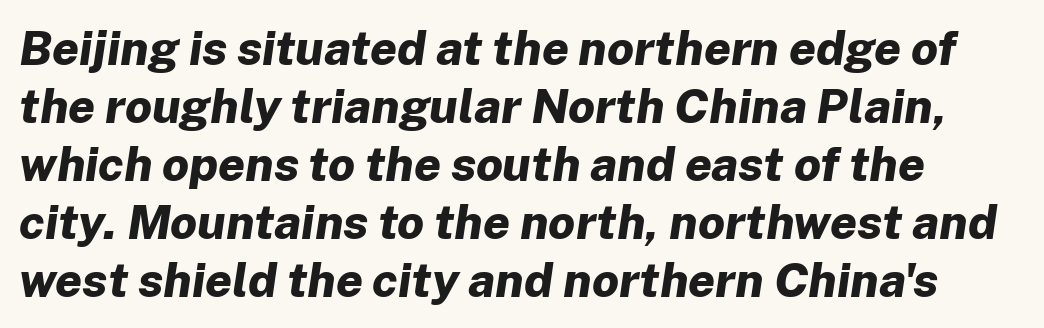
Q: Is the text bold? A: Yes.
Q: Is the text italic (slanted)? A: Yes, it leans right by about 8 degrees.
Q: Is the text underlined? A: No.
Q: Is the spacing between letters normal or unusually wide? A: Normal.
Q: Width (condensed, normal, or wide)? A: Normal.
Q: Stroke contrast? A: Low.
Q: x-height? A: Medium.
Q: Monospaced? A: No.
